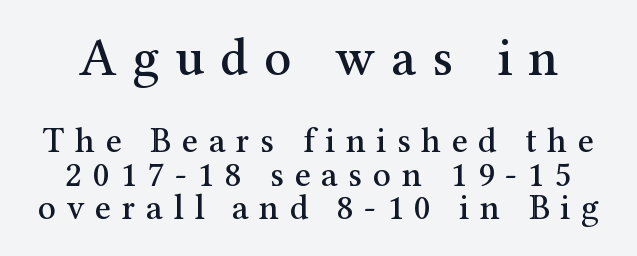
The image shows 53 px serif type, upright; set tight line spacing (0.96x), unusually wide letter spacing (+0.3 em), not underlined; the first (top) block is 1.51x larger; medium stroke contrast and a medium x-height.
